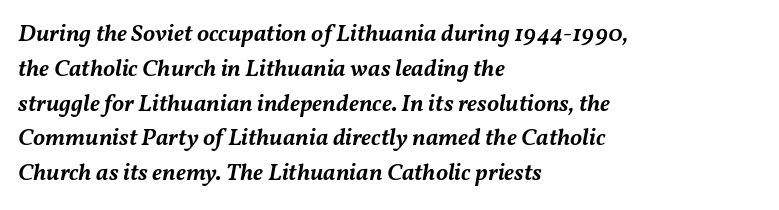
The image shows 24 px text type, italic (leaning right); set left-aligned, normal line spacing (1.45x), normal letter spacing, not underlined.
